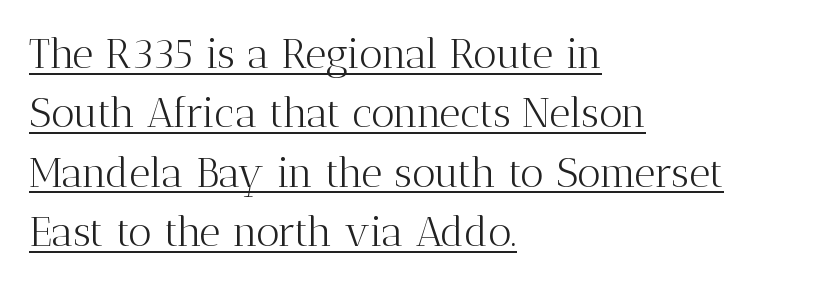
{"serif": "yes", "italic": "no", "bold": "no", "weight": "light", "width": "normal", "stroke_contrast": "medium", "x_height": "medium", "monospaced": "no", "underline": "yes", "align": "left", "line_spacing": "normal", "line_spacing_ratio": 1.45, "letter_spacing": "normal", "letter_spacing_em": 0.0, "glyph_px": 41}
